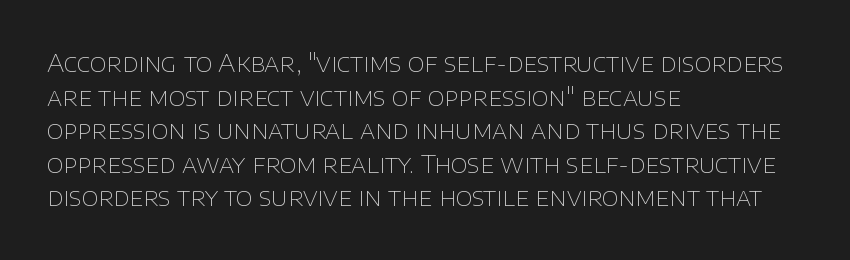
The image shows 24 px text type, upright; set left-aligned, normal line spacing (1.4x), normal letter spacing, not underlined.
